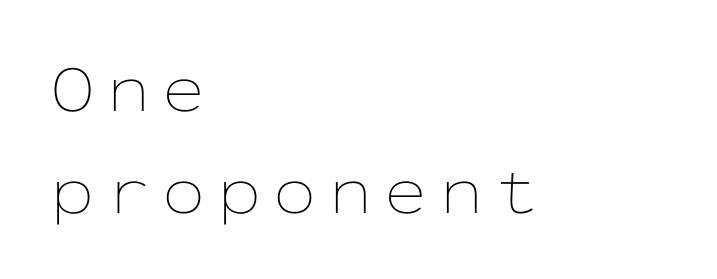
The image shows 69 px thin, wide type, upright, monospaced; set left-aligned, normal line spacing (1.48x), not underlined; low stroke contrast and a medium x-height.
